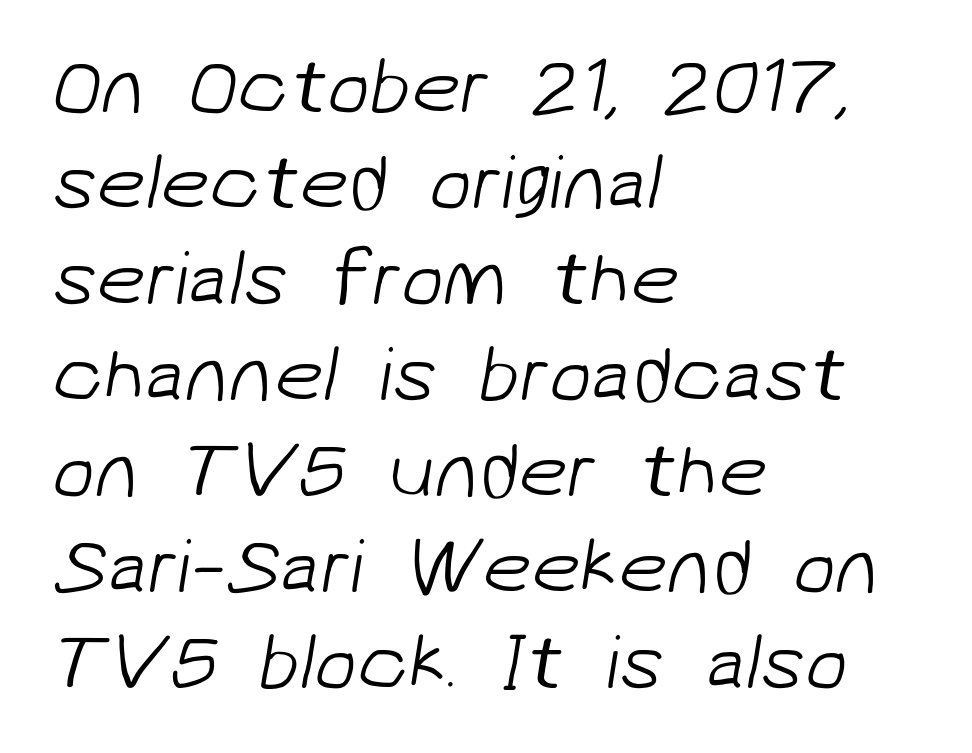
The image shows 78 px light sans-serif type; set left-aligned, line spacing 1.23x, normal letter spacing, not underlined; low stroke contrast and a medium x-height.
